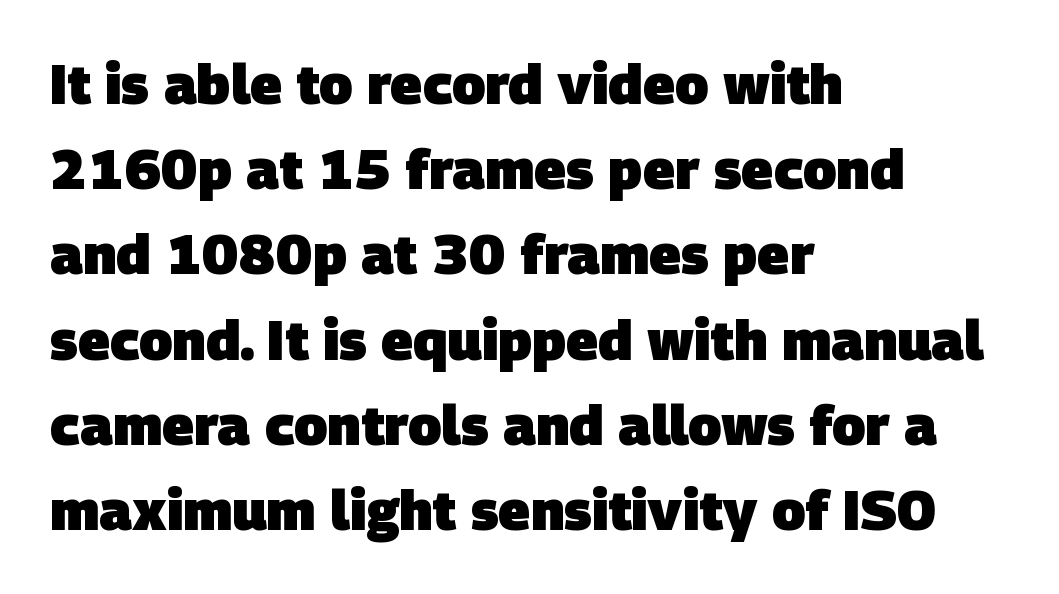
The image shows 55 px heavy sans-serif type; set left-aligned, normal line spacing (1.55x), normal letter spacing, not underlined; low stroke contrast and a large x-height.
